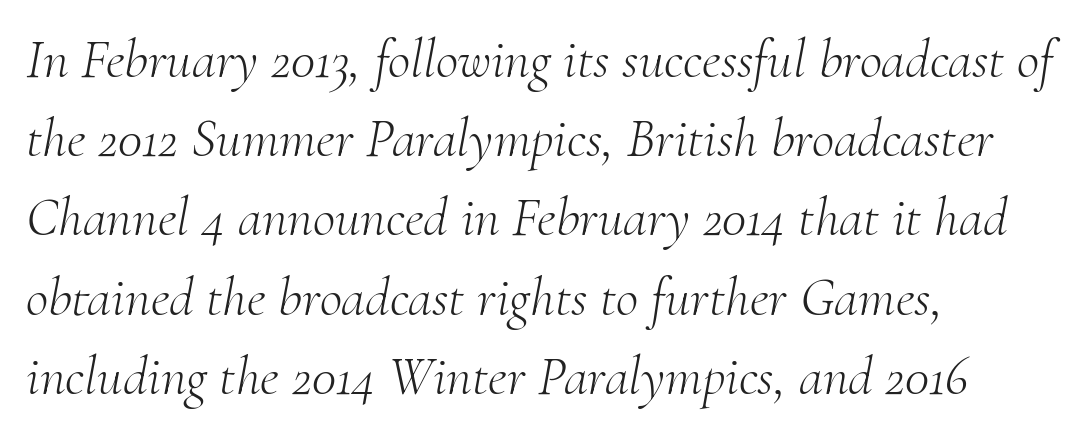
A typesetter would call this proportional, since set widths differ per character. Are there feet on the stems? There are — it's a serif. The setting favours the left margin, as ordinary paragraphs usually do. There's an unmistakable incline to the writing here. The zone under the glyphs is completely vacant. Stem width sits at or under what a default text font uses.
